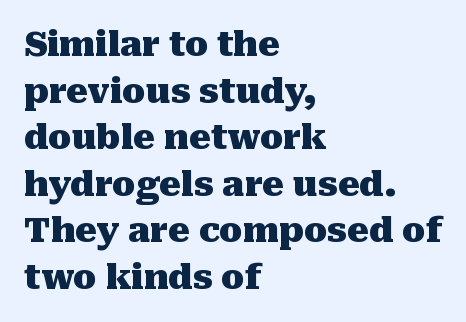
{"serif": "yes", "italic": "no", "bold": "yes", "weight": "heavy", "width": "normal", "stroke_contrast": "medium", "x_height": "medium", "monospaced": "no", "underline": "no", "align": "left", "line_spacing": "normal", "line_spacing_ratio": 1.37, "letter_spacing": "normal", "letter_spacing_em": 0.0, "glyph_px": 34}
